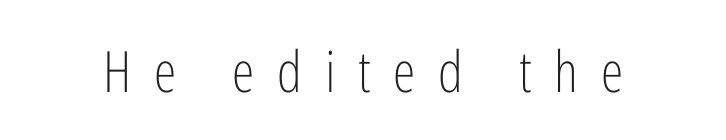
Q: Is the text bold? A: No.
Q: Is the text italic (slanted)? A: No, it is upright.
Q: Is the typeface a serif or a sans-serif typeface? A: Sans-serif.
Q: Is the text underlined? A: No.
Q: Is the spacing between letters normal or unusually wide? A: Unusually wide.
Q: Width (condensed, normal, or wide)? A: Condensed.
Q: Stroke contrast? A: Low.
Q: x-height? A: Medium.
Q: Monospaced? A: No.
